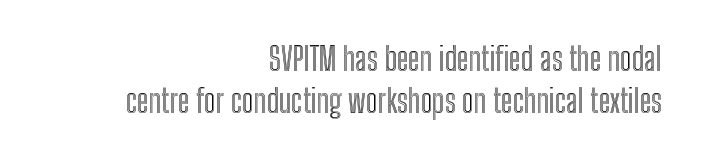
The image shows 32 px condensed type, upright; set right-aligned, normal line spacing (1.3x), normal letter spacing, not underlined; a medium x-height.
